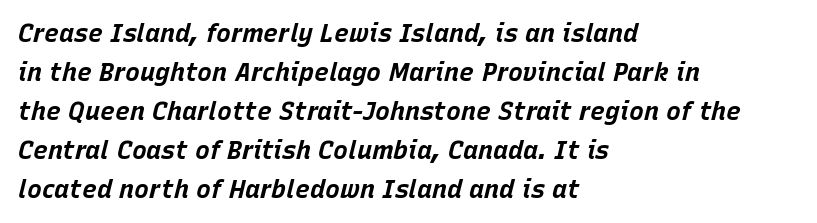
{"italic": "yes", "lean": "right", "slant_degrees": 15, "bold": "yes", "underline": "no", "align": "left", "line_spacing": "normal", "line_spacing_ratio": 1.56, "letter_spacing": "normal", "letter_spacing_em": 0.0, "glyph_px": 25}
